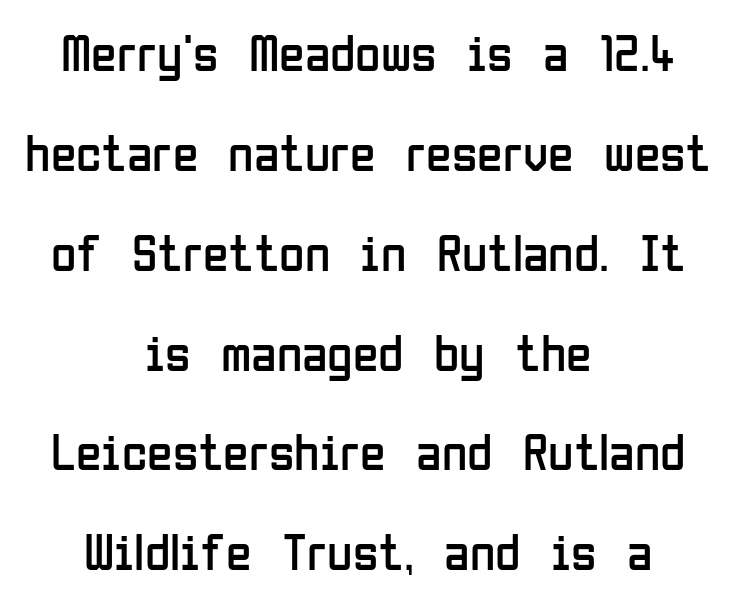
Is this a fixed-width face? No — the glyphs have proportional, varying widths. Layout note: lines centered. The line texture is even and compact thanks to regular tracking. The lettering holds an erect, upright posture throughout. Look at the bottom of the vertical strokes: they stop flat, with no serifs.
